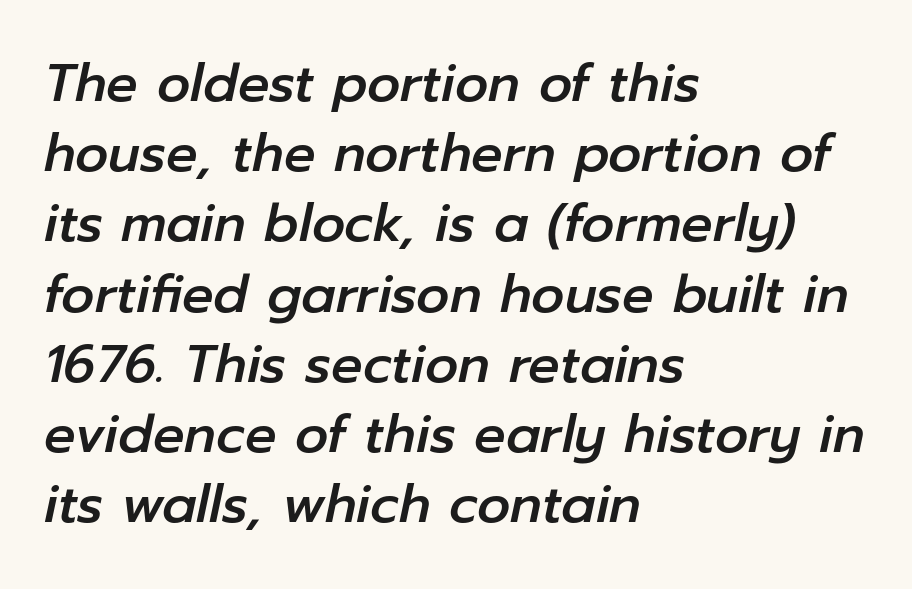
Q: Is the text italic (slanted)? A: Yes, it leans right by about 12 degrees.
Q: Is the text underlined? A: No.
Q: How is the paragraph aligned? A: Left-aligned.
Q: Is the spacing between letters normal or unusually wide? A: Normal.
Q: Is the spacing between lines tight, normal or loose? A: Normal.
Q: Width (condensed, normal, or wide)? A: Normal.
Q: Stroke contrast? A: Low.
Q: x-height? A: Medium.
Q: Monospaced? A: No.
